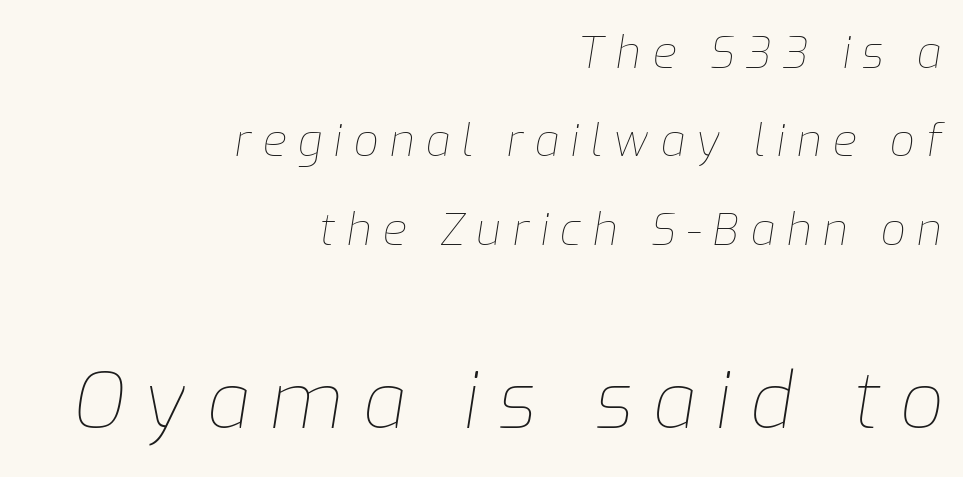
The image shows 77 px thin type, italic (leaning right); set right-aligned, loose line spacing (2.01x), unusually wide letter spacing (+0.26 em), not underlined; the second (bottom) block is 1.75x larger; low stroke contrast and a medium x-height.
